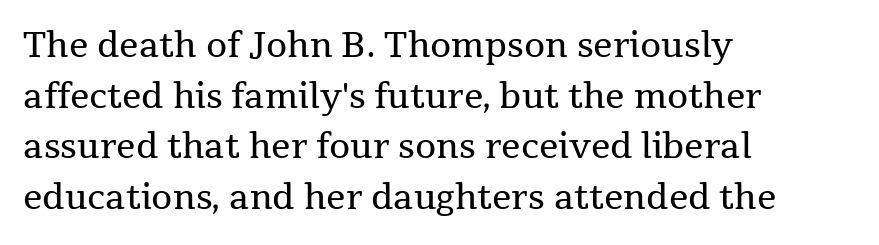
The image shows 34 px regular-weight serif type, upright; set left-aligned, normal line spacing (1.49x), normal letter spacing, not underlined; medium stroke contrast and a medium x-height.
